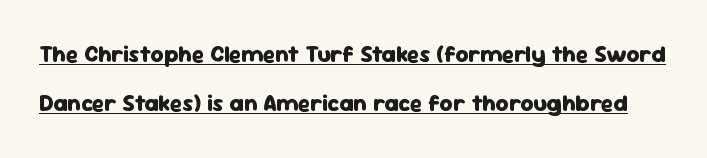
Q: Is the text bold? A: Yes.
Q: Is the text italic (slanted)? A: No, it is upright.
Q: Is the text underlined? A: Yes.
Q: Is the spacing between letters normal or unusually wide? A: Normal.
Q: Is the spacing between lines tight, normal or loose? A: Loose.
